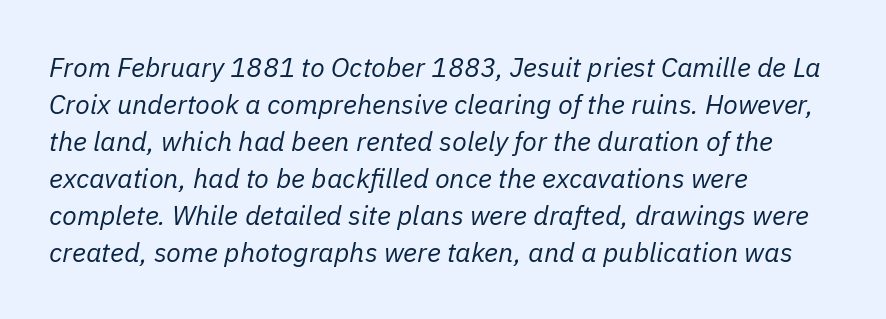
Q: Is the text bold? A: No.
Q: Is the text italic (slanted)? A: Yes, it leans right by about 11 degrees.
Q: Is the text underlined? A: No.
Q: How is the paragraph aligned? A: Left-aligned.
Q: Is the spacing between letters normal or unusually wide? A: Normal.
Q: Is the spacing between lines tight, normal or loose? A: Normal.
